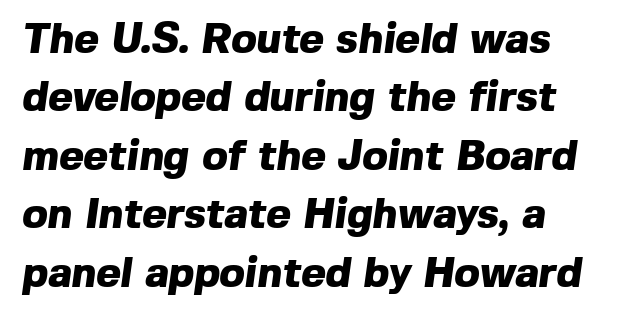
{"serif": "no", "bold": "yes", "weight": "heavy", "width": "normal", "x_height": "medium", "monospaced": "no", "underline": "no", "line_spacing": "normal", "line_spacing_ratio": 1.39, "letter_spacing": "normal", "letter_spacing_em": 0.0, "glyph_px": 42}
